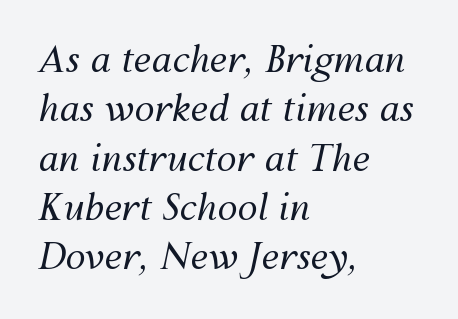
{"italic": "yes", "lean": "right", "slant_degrees": 12, "bold": "no", "weight": "regular", "width": "normal", "stroke_contrast": "medium", "x_height": "medium", "monospaced": "no", "underline": "no", "align": "left", "line_spacing": "normal", "line_spacing_ratio": 1.37, "letter_spacing": "normal", "letter_spacing_em": 0.0, "glyph_px": 36}
